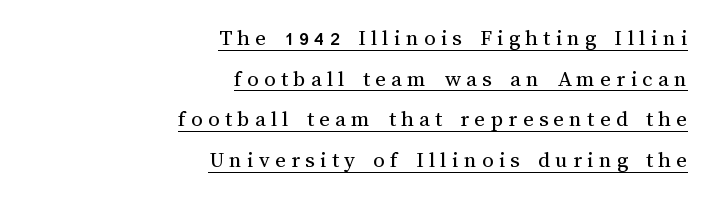
The image shows 23 px text type, upright; set right-aligned, line spacing 1.77x, unusually wide letter spacing (+0.23 em), underlined.
